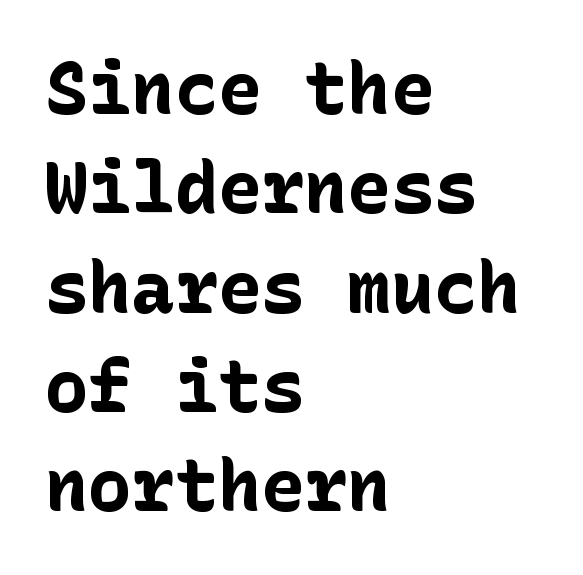
Q: Is the text bold? A: Yes.
Q: Is the text italic (slanted)? A: No, it is upright.
Q: Is the typeface a serif or a sans-serif typeface? A: Sans-serif.
Q: Is the text underlined? A: No.
Q: How is the paragraph aligned? A: Left-aligned.
Q: Is the spacing between letters normal or unusually wide? A: Normal.
Q: Is the spacing between lines tight, normal or loose? A: Normal.
Q: Width (condensed, normal, or wide)? A: Normal.
Q: Stroke contrast? A: Low.
Q: x-height? A: Medium.
